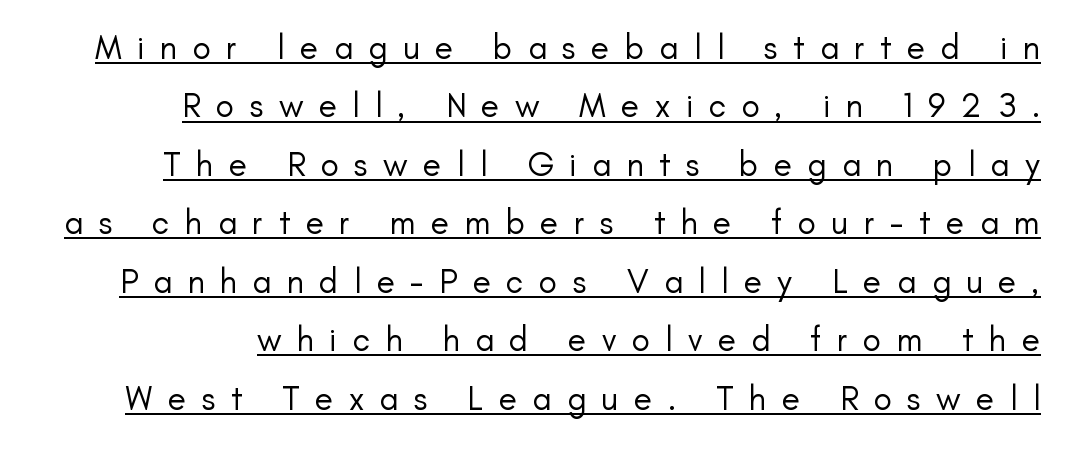
{"serif": "no", "italic": "no", "bold": "no", "weight": "regular", "width": "normal", "stroke_contrast": "low", "x_height": "small", "monospaced": "no", "underline": "yes", "line_spacing_ratio": 1.72, "letter_spacing": "wide", "letter_spacing_em": 0.45, "glyph_px": 34}
